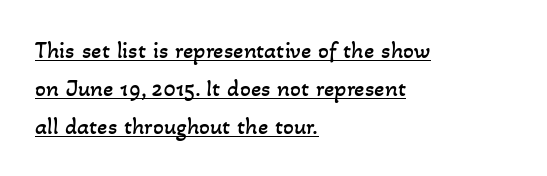
Q: Is the text bold? A: No.
Q: Is the text underlined? A: Yes.
Q: How is the paragraph aligned? A: Left-aligned.
Q: Is the spacing between letters normal or unusually wide? A: Normal.
Q: Is the spacing between lines tight, normal or loose? A: Normal.
